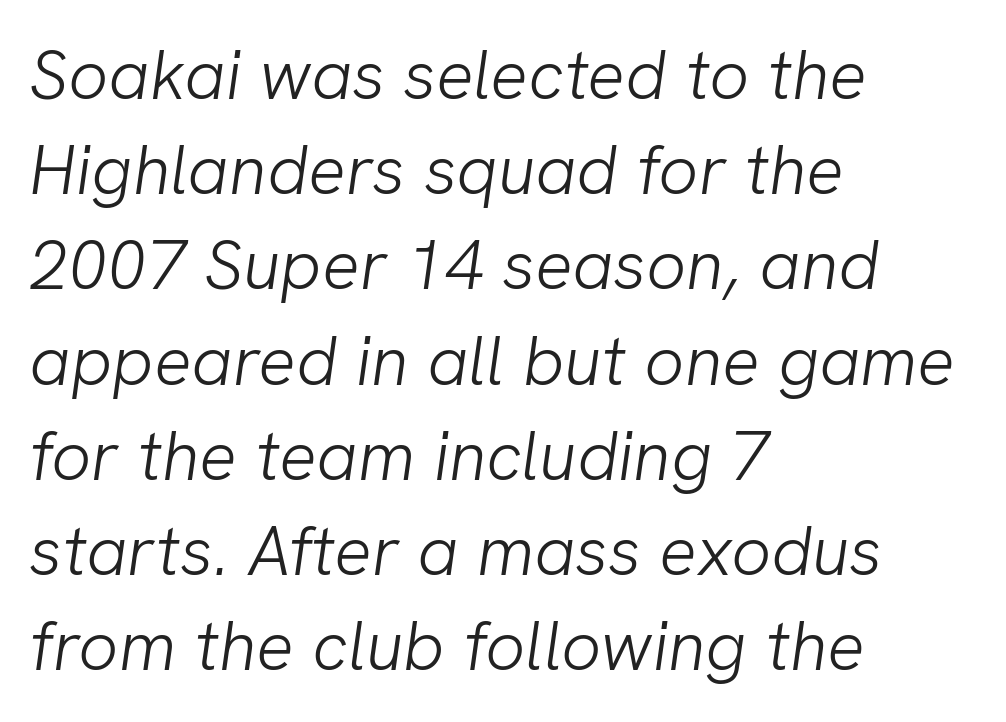
Character widths vary here, with narrow letters taking less room than wide ones. The vertical gap from one line to the next is medium. The weight tops out at a normal text grade. Beneath every word, the page is bare.
